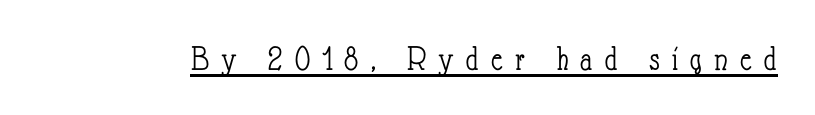
The image shows 36 px light, condensed type, upright; set unusually wide letter spacing (+0.34 em), underlined; low stroke contrast and a small x-height.
